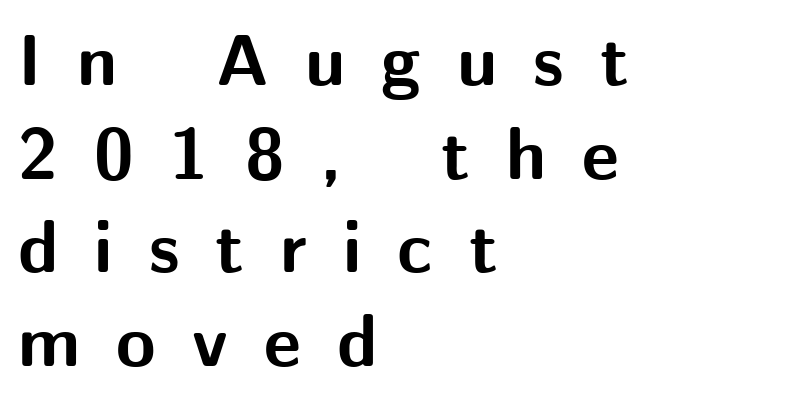
The image shows 72 px bold sans-serif type, upright; set left-aligned, normal line spacing (1.3x), unusually wide letter spacing (+0.5 em), not underlined; medium stroke contrast and a medium x-height.
